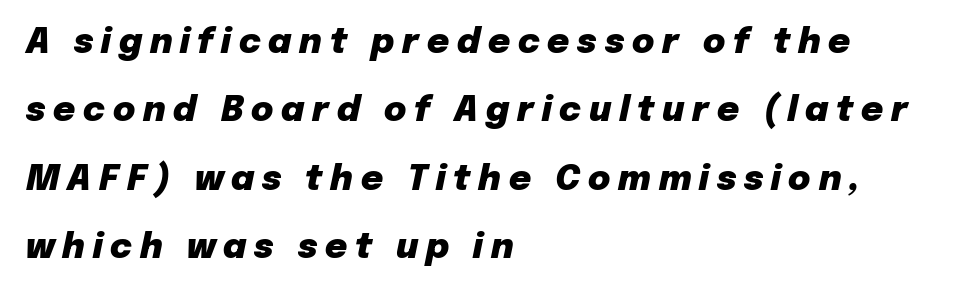
Q: Is the text bold? A: Yes.
Q: Is the text italic (slanted)? A: Yes, it leans right by about 12 degrees.
Q: Is the text underlined? A: No.
Q: How is the paragraph aligned? A: Left-aligned.
Q: Is the spacing between letters normal or unusually wide? A: Unusually wide.
Q: Is the spacing between lines tight, normal or loose? A: Loose.
Q: Width (condensed, normal, or wide)? A: Normal.
Q: Stroke contrast? A: Low.
Q: x-height? A: Medium.
Q: Monospaced? A: No.
